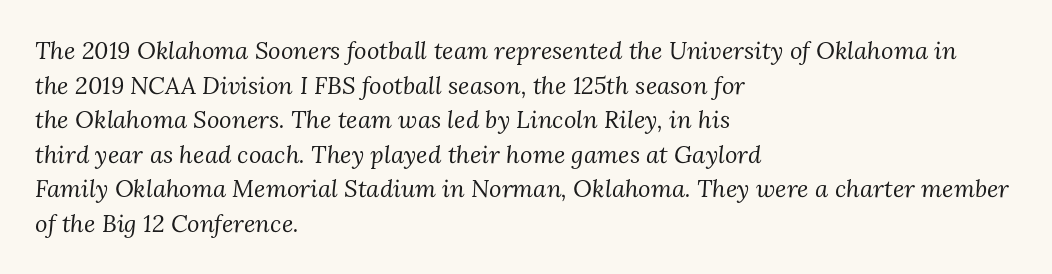
The image shows 24 px text type, italic (leaning right); set left-aligned, normal line spacing (1.44x), normal letter spacing, not underlined.
